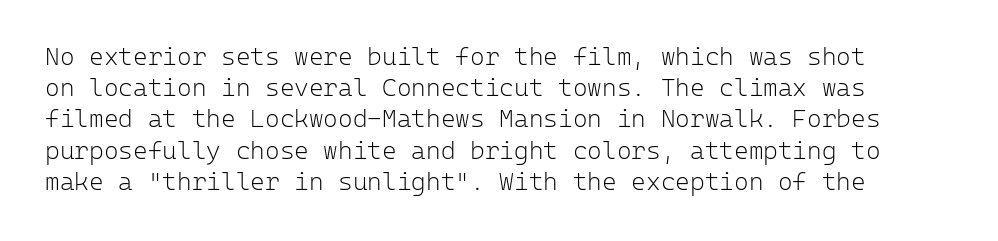
The image shows 25 px text type, upright; set normal line spacing (1.25x), normal letter spacing, not underlined.
